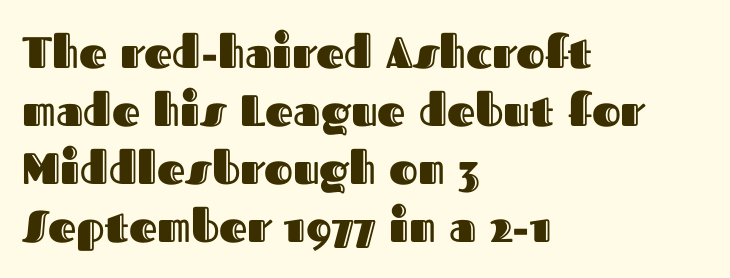
The image shows 44 px text type, upright; set left-aligned, normal line spacing (1.32x), normal letter spacing, not underlined; a medium x-height.
